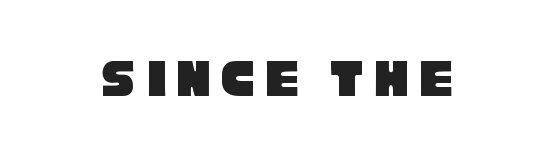
The face used here is proportionally spaced, like ordinary book or web type. Look at the bottom of the vertical strokes: they stop flat, with no serifs. The glyphs are unaccompanied by any horizontal stroke below them.
